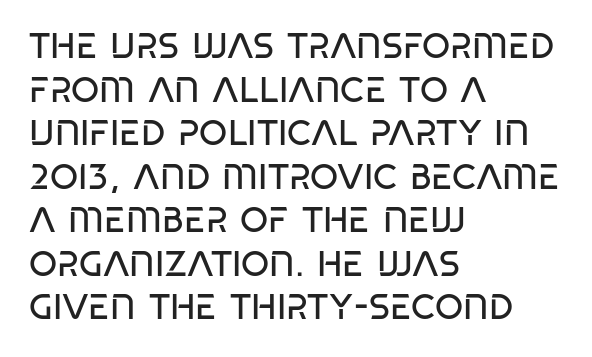
Q: Is the text bold? A: No.
Q: Is the typeface a serif or a sans-serif typeface? A: Sans-serif.
Q: Is the text underlined? A: No.
Q: How is the paragraph aligned? A: Left-aligned.
Q: Is the spacing between letters normal or unusually wide? A: Normal.
Q: Width (condensed, normal, or wide)? A: Condensed.
Q: Stroke contrast? A: Low.
Q: x-height? A: Large.
Q: Monospaced? A: No.
